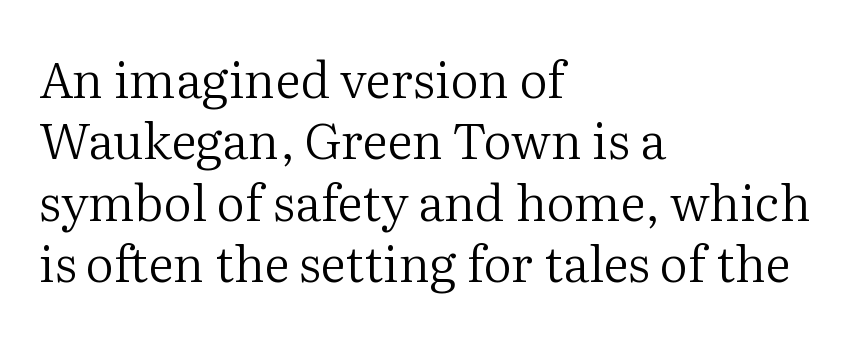
Q: Is the text bold? A: No.
Q: Is the text italic (slanted)? A: No, it is upright.
Q: Is the typeface a serif or a sans-serif typeface? A: Serif.
Q: Is the text underlined? A: No.
Q: How is the paragraph aligned? A: Left-aligned.
Q: Is the spacing between letters normal or unusually wide? A: Normal.
Q: Width (condensed, normal, or wide)? A: Normal.
Q: Stroke contrast? A: Medium.
Q: x-height? A: Medium.
Q: Monospaced? A: No.
